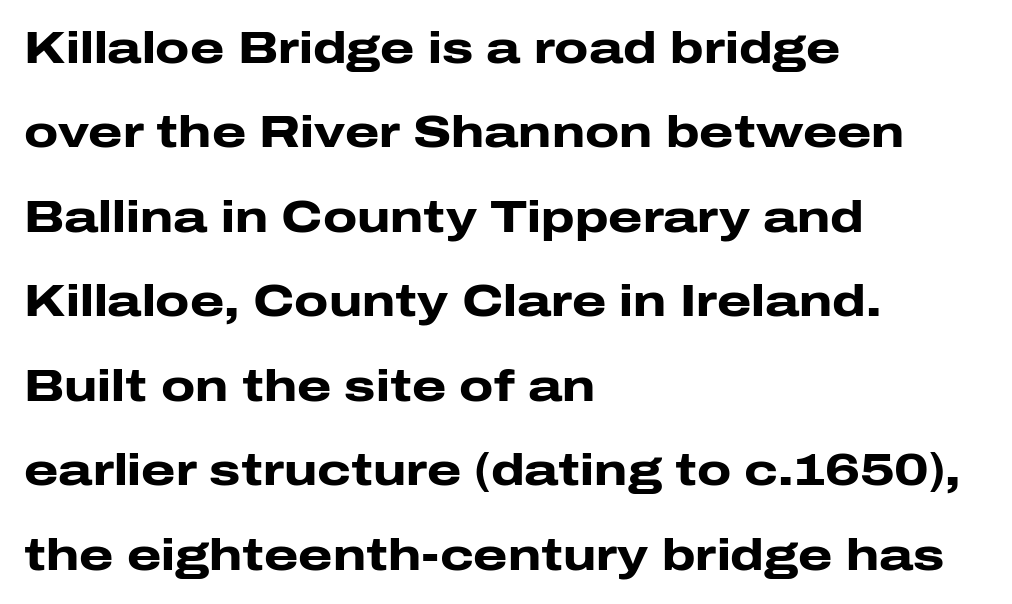
In terms of posture, this sample is upright. The tracking reads as untouched default to a designer's eye. Typeset ragged right — the left edge is the straight one. Each letter keeps its own natural width here, so spacing adapts to shape.
